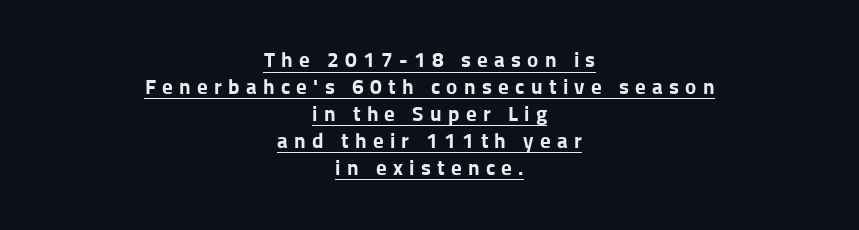
Q: Is the text bold? A: Yes.
Q: Is the text italic (slanted)? A: No, it is upright.
Q: Is the text underlined? A: Yes.
Q: How is the paragraph aligned? A: Centered.
Q: Is the spacing between letters normal or unusually wide? A: Unusually wide.
Q: Is the spacing between lines tight, normal or loose? A: Normal.
